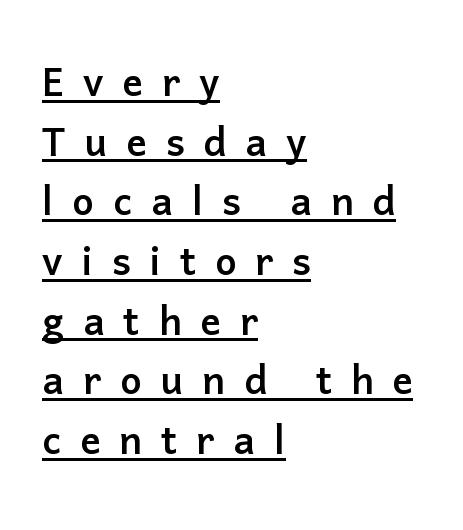
The image shows 51 px sans-serif type, upright; set left-aligned, line spacing 1.17x, unusually wide letter spacing (+0.37 em), underlined; low stroke contrast and a medium x-height.
